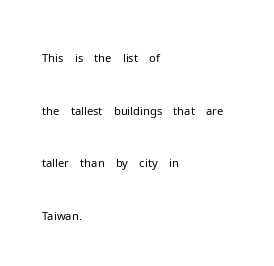
The image shows 23 px text type, upright; set left-aligned, loose line spacing (2.29x), normal letter spacing, not underlined.
